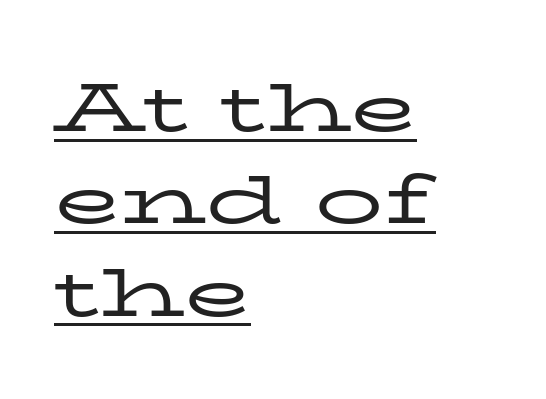
The image shows 68 px regular-weight, wide serif type, upright; set left-aligned, normal line spacing (1.36x), normal letter spacing, underlined; low stroke contrast and a medium x-height.
